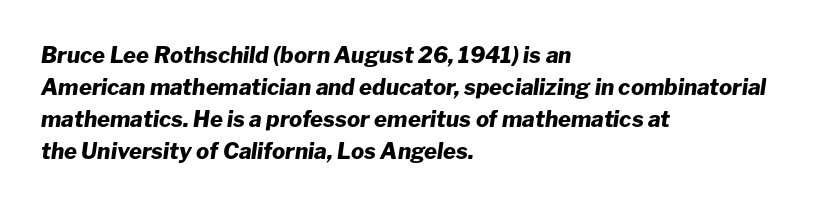
Q: Is the text bold? A: Yes.
Q: Is the text italic (slanted)? A: Yes, it leans right by about 8 degrees.
Q: Is the text underlined? A: No.
Q: How is the paragraph aligned? A: Left-aligned.
Q: Is the spacing between letters normal or unusually wide? A: Normal.
Q: Is the spacing between lines tight, normal or loose? A: Normal.
